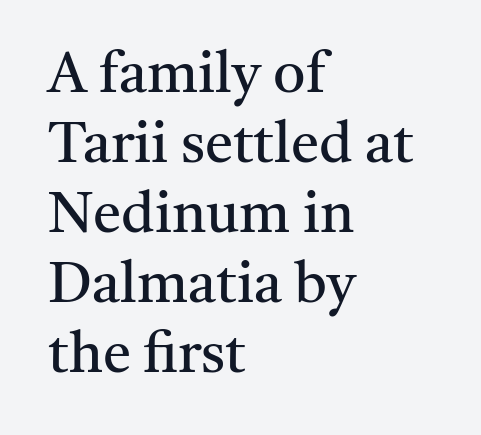
The face used here is rendered with its standard letterfit. This sample uses an upright cut, with every glyph sitting square on the baseline. The passage shown is typeset with a serif family. The font sits on the lighter half of the weight spectrum, regular included. Looks like regular typesetting: each glyph gets only the width it needs.
